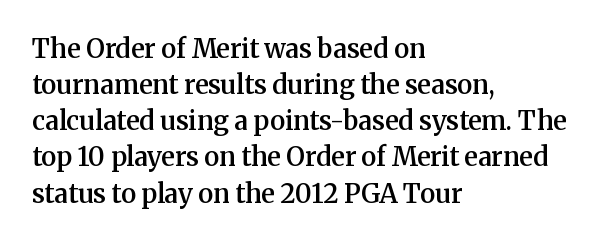
Q: Is the text bold? A: Semi-bold.
Q: Is the text italic (slanted)? A: No, it is upright.
Q: Is the text underlined? A: No.
Q: How is the paragraph aligned? A: Left-aligned.
Q: Is the spacing between letters normal or unusually wide? A: Normal.
Q: Is the spacing between lines tight, normal or loose? A: Normal.
